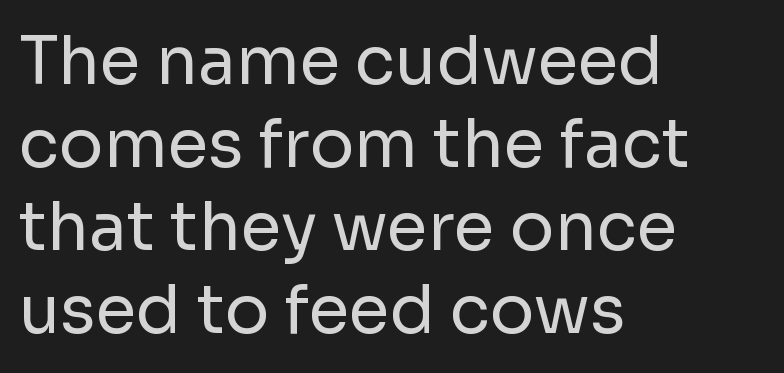
If you measured baseline to baseline, you'd find a middling distance. A classic flush-left, rag-right setting is used for this passage. Glyph-to-glyph distance matches everyday printed text. The specimen reads as upright at a glance. Grotesque or geometric, the face here clearly has no serifs. These lines are rendered in a variable-pitch font.
